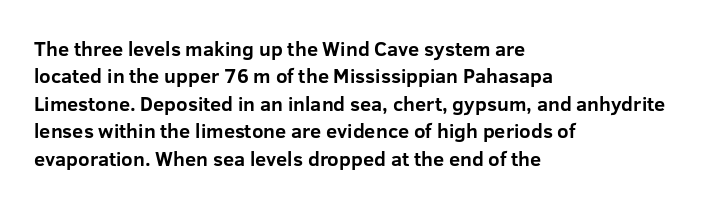
Q: Is the text bold? A: Yes.
Q: Is the text italic (slanted)? A: No, it is upright.
Q: Is the text underlined? A: No.
Q: How is the paragraph aligned? A: Left-aligned.
Q: Is the spacing between letters normal or unusually wide? A: Normal.
Q: Is the spacing between lines tight, normal or loose? A: Normal.
